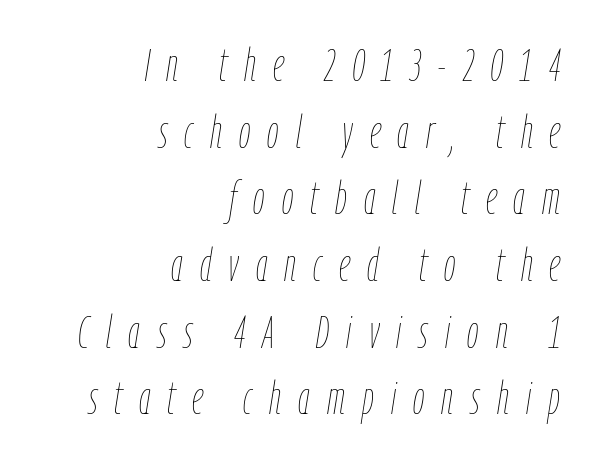
The image shows 46 px thin, condensed type, italic (leaning right); set right-aligned, normal line spacing (1.45x), unusually wide letter spacing (+0.37 em), not underlined; low stroke contrast and a medium x-height.
